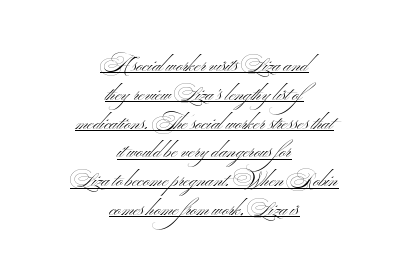
The image shows 20 px text type; set centered, normal line spacing (1.44x), normal letter spacing, underlined.
